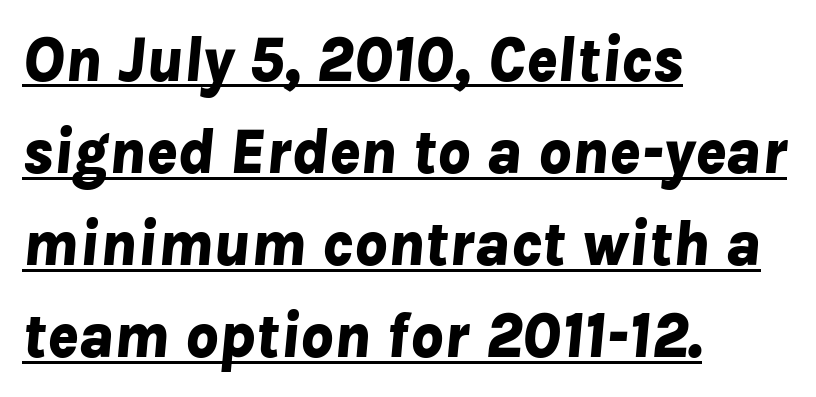
The image shows 64 px bold type, italic (leaning right); set left-aligned, normal line spacing (1.44x), normal letter spacing, underlined; low stroke contrast and a medium x-height.
